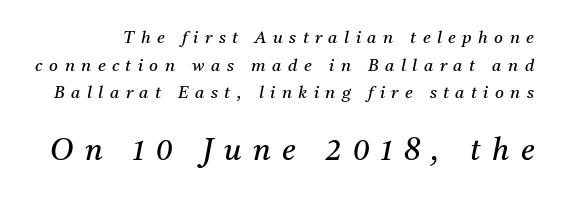
Q: Is the text bold? A: No.
Q: Is the text italic (slanted)? A: Yes, it leans right by about 11 degrees.
Q: Is the typeface a serif or a sans-serif typeface? A: Serif.
Q: Is the text underlined? A: No.
Q: Is the spacing between letters normal or unusually wide? A: Unusually wide.
Q: Is the spacing between lines tight, normal or loose? A: Normal.
Q: Which block of text is set in a larger size, the first (top) or the second (bottom)? A: The second (bottom) one.
Q: Width (condensed, normal, or wide)? A: Normal.
Q: Stroke contrast? A: Medium.
Q: x-height? A: Medium.
Q: Monospaced? A: No.
